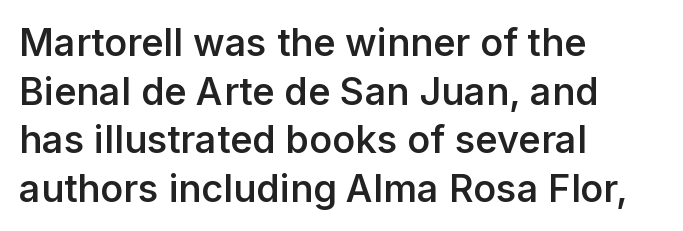
Q: Is the text bold? A: Semi-bold.
Q: Is the text italic (slanted)? A: No, it is upright.
Q: Is the typeface a serif or a sans-serif typeface? A: Sans-serif.
Q: Is the text underlined? A: No.
Q: How is the paragraph aligned? A: Left-aligned.
Q: Is the spacing between letters normal or unusually wide? A: Normal.
Q: Is the spacing between lines tight, normal or loose? A: Normal.
Q: Width (condensed, normal, or wide)? A: Normal.
Q: Stroke contrast? A: Low.
Q: x-height? A: Medium.
Q: Monospaced? A: No.
